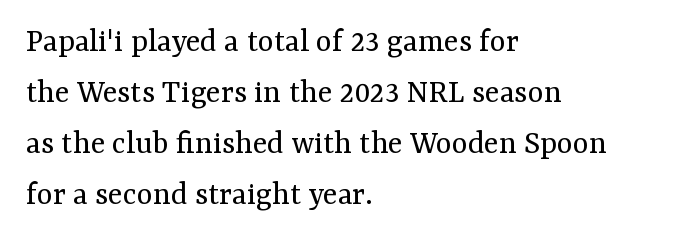
{"serif": "yes", "italic": "no", "bold": "no", "weight": "regular", "width": "normal", "stroke_contrast": "medium", "x_height": "medium", "monospaced": "no", "underline": "no", "align": "left", "line_spacing": "normal", "line_spacing_ratio": 1.5, "letter_spacing": "normal", "letter_spacing_em": 0.0, "glyph_px": 34}
